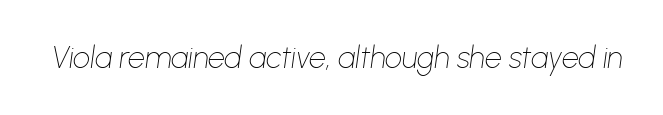
{"italic": "yes", "lean": "right", "slant_degrees": 8, "bold": "no", "weight": "thin", "width": "normal", "stroke_contrast": "low", "x_height": "medium", "monospaced": "no", "underline": "no", "letter_spacing": "normal", "letter_spacing_em": 0.0, "glyph_px": 30}
